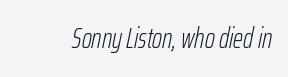
{"italic": "yes", "lean": "right", "slant_degrees": 12, "bold": "no", "weight": "light", "width": "condensed", "stroke_contrast": "low", "x_height": "medium", "monospaced": "no", "underline": "no", "letter_spacing": "normal", "letter_spacing_em": 0.0, "glyph_px": 28}
